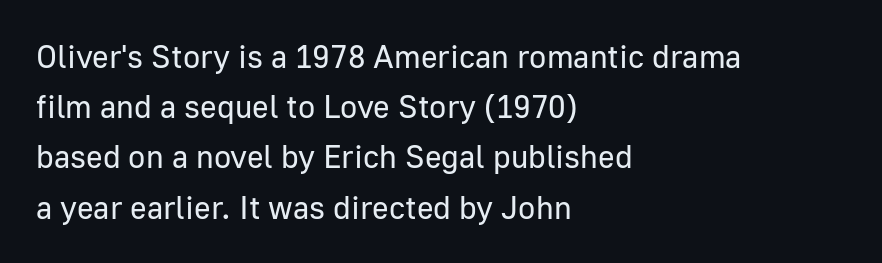
The image shows 32 px regular-weight sans-serif type, upright; set left-aligned, normal line spacing (1.57x), normal letter spacing, not underlined; low stroke contrast and a medium x-height.
